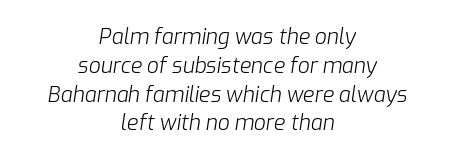
Q: Is the text bold? A: No.
Q: Is the text italic (slanted)? A: Yes, it leans right by about 9 degrees.
Q: Is the text underlined? A: No.
Q: How is the paragraph aligned? A: Centered.
Q: Is the spacing between letters normal or unusually wide? A: Normal.
Q: Is the spacing between lines tight, normal or loose? A: Normal.
